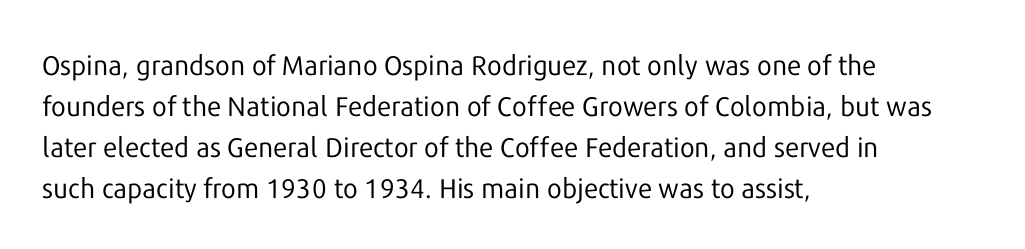
The image shows 27 px text type, upright; set left-aligned, normal line spacing (1.52x), normal letter spacing, not underlined.
